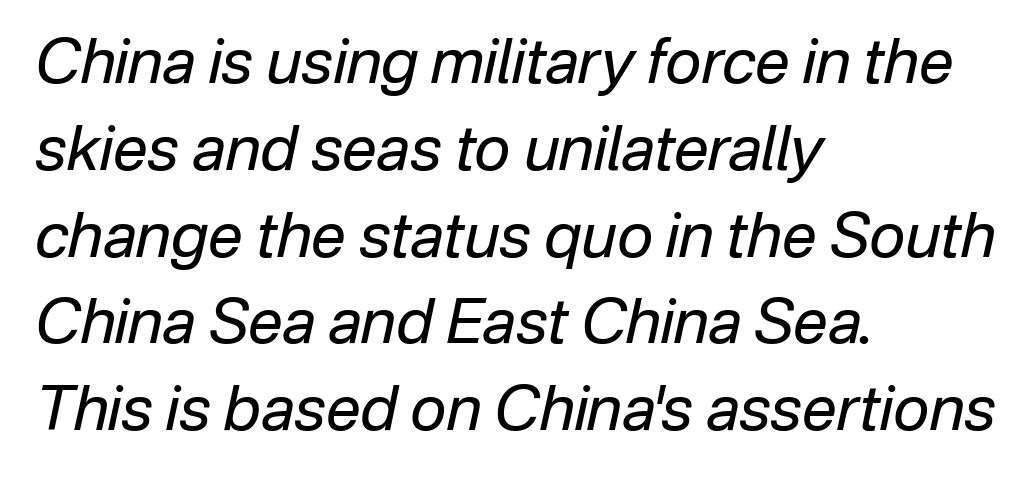
The image shows 62 px regular-weight type, italic (leaning right); set left-aligned, normal line spacing (1.4x), normal letter spacing, not underlined; low stroke contrast and a medium x-height.
